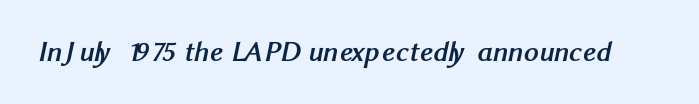
The image shows 29 px semibold sans-serif type; set normal letter spacing, not underlined; medium stroke contrast and a medium x-height.
